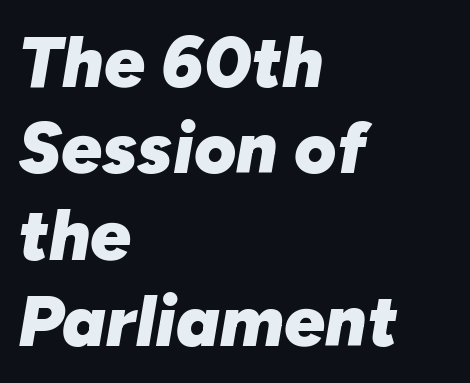
Q: Is the text bold? A: Yes.
Q: Is the text italic (slanted)? A: Yes, it leans right by about 10 degrees.
Q: Is the text underlined? A: No.
Q: How is the paragraph aligned? A: Left-aligned.
Q: Is the spacing between letters normal or unusually wide? A: Normal.
Q: Width (condensed, normal, or wide)? A: Normal.
Q: Stroke contrast? A: Low.
Q: x-height? A: Medium.
Q: Monospaced? A: No.
